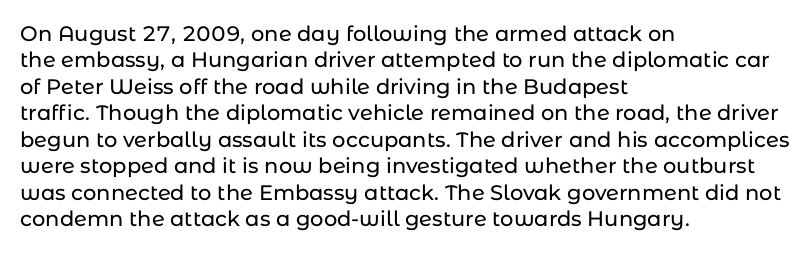
Q: Is the text italic (slanted)? A: No, it is upright.
Q: Is the text underlined? A: No.
Q: How is the paragraph aligned? A: Left-aligned.
Q: Is the spacing between letters normal or unusually wide? A: Normal.
Q: Is the spacing between lines tight, normal or loose? A: Normal.
